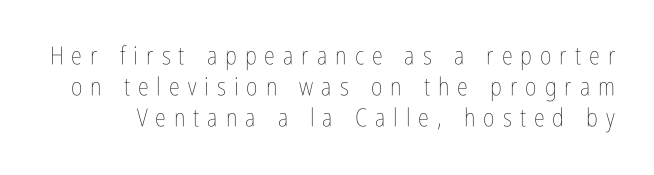
The image shows 25 px text type, upright; set line spacing 1.24x, unusually wide letter spacing (+0.32 em), not underlined.
